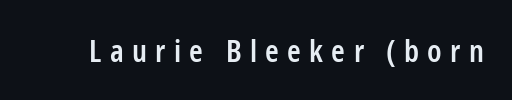
Semibold letterforms, between regular and bold. Unlike italic type, these characters show no tilt at all. Each letter's strokes conclude bluntly, with no projecting serifs. These lines are rendered in a variable-pitch font.
